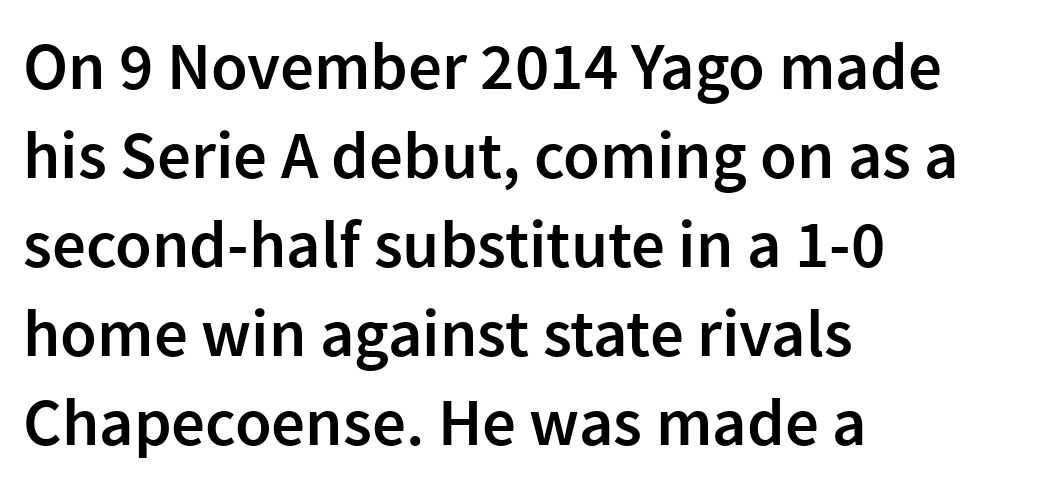
{"serif": "no", "italic": "no", "bold": "semi", "weight": "semibold", "width": "normal", "stroke_contrast": "low", "x_height": "medium", "monospaced": "no", "underline": "no", "align": "left", "line_spacing": "normal", "line_spacing_ratio": 1.33, "letter_spacing": "normal", "letter_spacing_em": 0.0, "glyph_px": 67}
